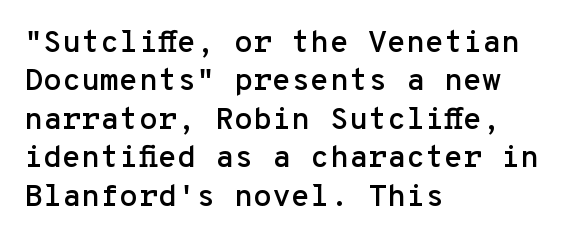
Q: Is the text italic (slanted)? A: No, it is upright.
Q: Is the typeface a serif or a sans-serif typeface? A: Sans-serif.
Q: Is the text underlined? A: No.
Q: How is the paragraph aligned? A: Left-aligned.
Q: Is the spacing between letters normal or unusually wide? A: Normal.
Q: Width (condensed, normal, or wide)? A: Normal.
Q: Stroke contrast? A: Low.
Q: x-height? A: Medium.
Q: Monospaced? A: Yes.
